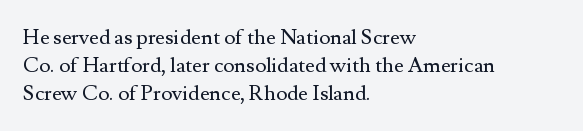
The image shows 21 px text type, upright; set left-aligned, normal line spacing (1.33x), normal letter spacing, not underlined.
